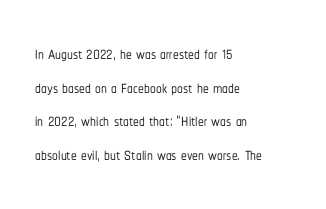
{"italic": "no", "underline": "no", "align": "left", "line_spacing": "normal", "line_spacing_ratio": 1.46, "letter_spacing": "normal", "letter_spacing_em": 0.0, "glyph_px": 23}
